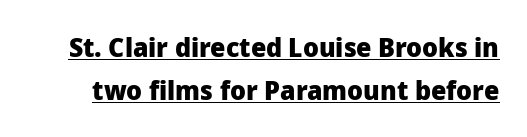
{"italic": "no", "bold": "yes", "underline": "yes", "line_spacing": "normal", "line_spacing_ratio": 1.6, "letter_spacing": "normal", "letter_spacing_em": 0.0, "glyph_px": 27}
